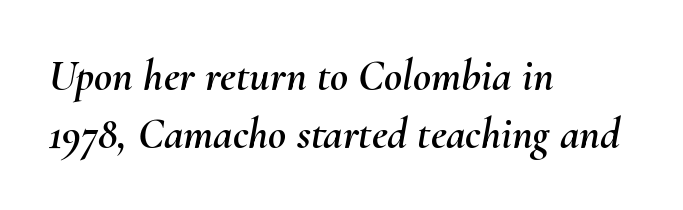
{"italic": "yes", "lean": "right", "slant_degrees": 10, "width": "normal", "stroke_contrast": "medium", "x_height": "small", "monospaced": "no", "underline": "no", "align": "left", "line_spacing": "normal", "line_spacing_ratio": 1.31, "letter_spacing": "normal", "letter_spacing_em": 0.0, "glyph_px": 44}
